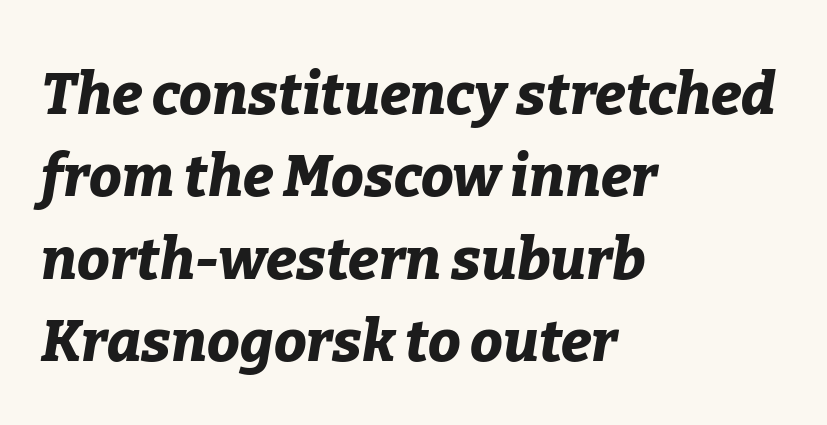
Is this a fixed-width face? No — the glyphs have proportional, varying widths. Check under the words: just untouched page. A normal amount of white space separates one row of letters from the next. Caption: multi-line text, flush left, ragged right. The font's italic variant was chosen for this text. Weight: bold.
